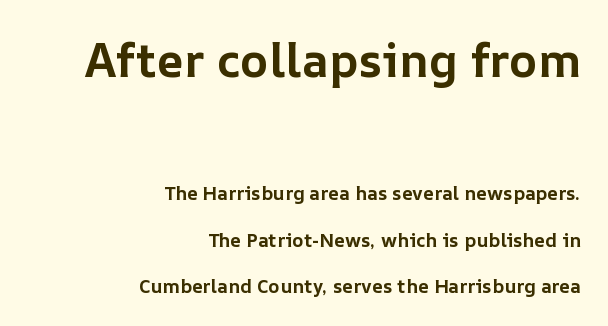
The rendering uses a bold face; every stroke is thick and dark. Vertical strokes here are truly vertical. The glyphs are unaccompanied by any horizontal stroke below them. Right-aligned paragraph, ragged on the left. Spacing between characters is what you'd get straight out of the box.
